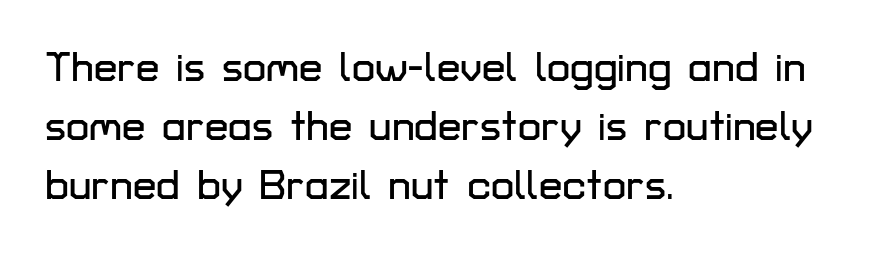
{"serif": "no", "italic": "no", "width": "normal", "stroke_contrast": "low", "x_height": "medium", "monospaced": "no", "underline": "no", "align": "left", "line_spacing": "normal", "line_spacing_ratio": 1.4, "letter_spacing": "normal", "letter_spacing_em": 0.0, "glyph_px": 42}
